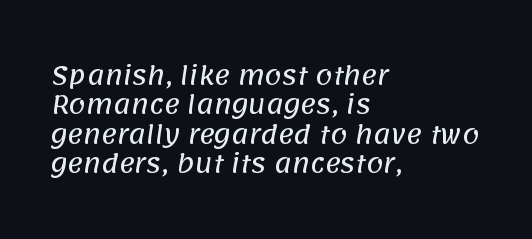
{"underline": "no", "align": "left", "line_spacing_ratio": 1.22, "letter_spacing": "normal", "letter_spacing_em": 0.0, "glyph_px": 24}
